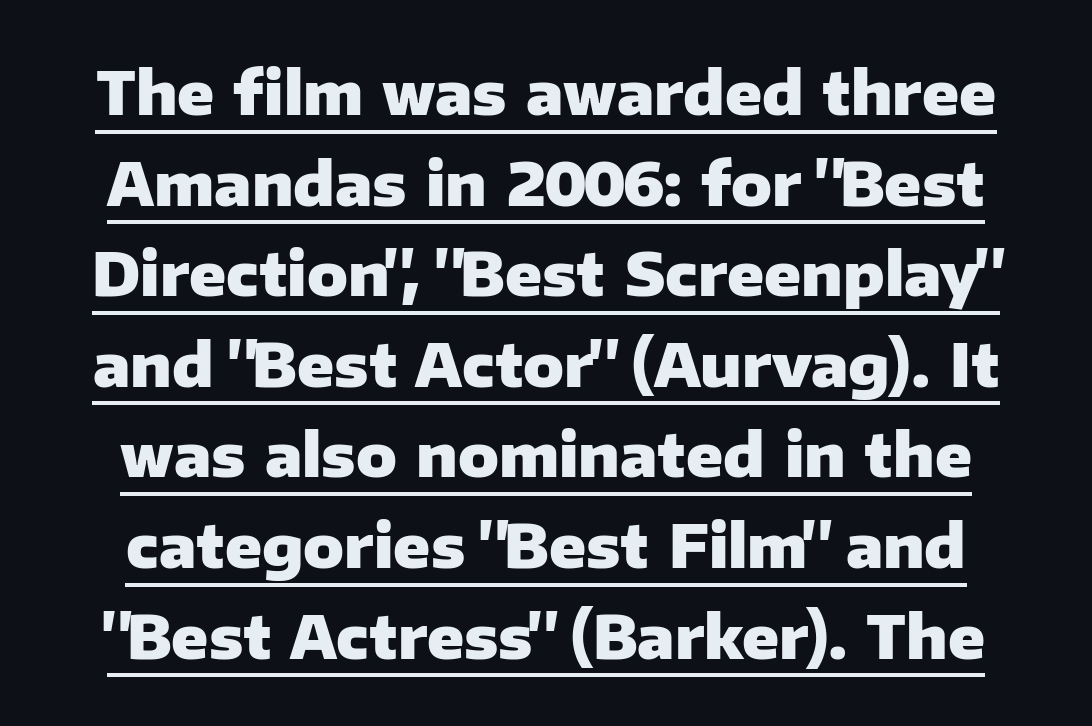
Designer's note — italics off, roman on. Typographically, this falls in the sans-serif category. Students, note that the glyphs here touch the page at normal intervals. Does a line run under the words? Yes, clearly.
